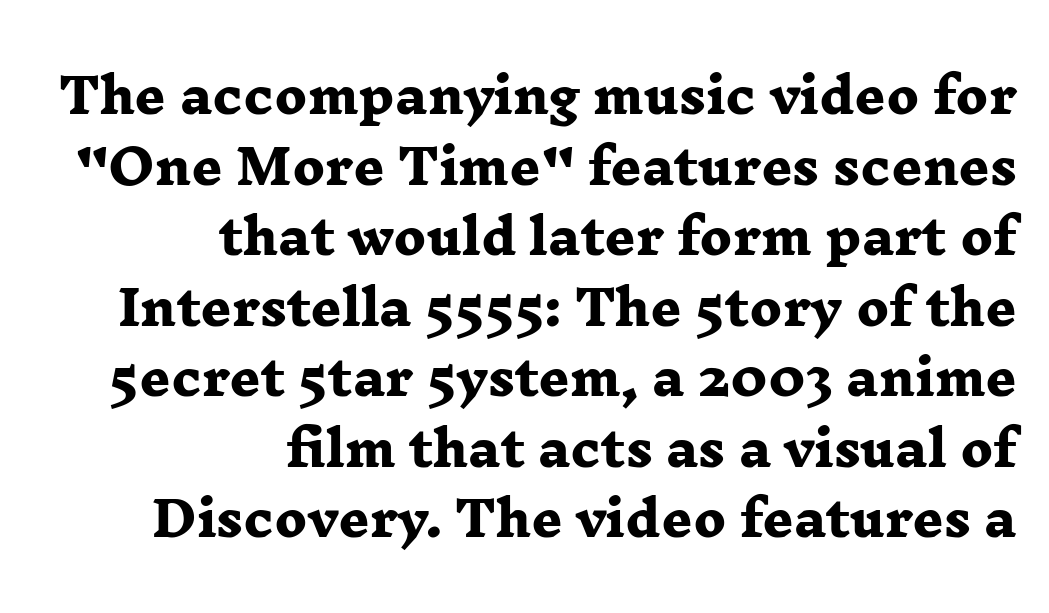
The image shows 48 px heavy, wide serif type; set right-aligned, normal line spacing (1.47x), normal letter spacing, not underlined; low stroke contrast and a medium x-height.
